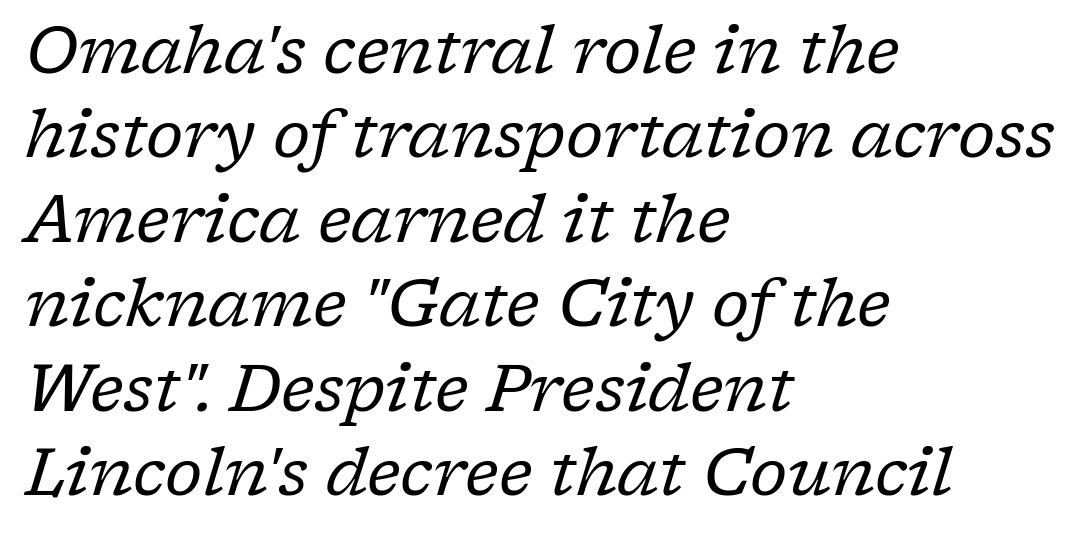
{"serif": "yes", "italic": "yes", "lean": "right", "slant_degrees": 17, "bold": "no", "weight": "regular", "width": "normal", "stroke_contrast": "low", "x_height": "medium", "monospaced": "no", "underline": "no", "align": "left", "line_spacing": "normal", "line_spacing_ratio": 1.3, "letter_spacing": "normal", "letter_spacing_em": 0.0, "glyph_px": 65}
